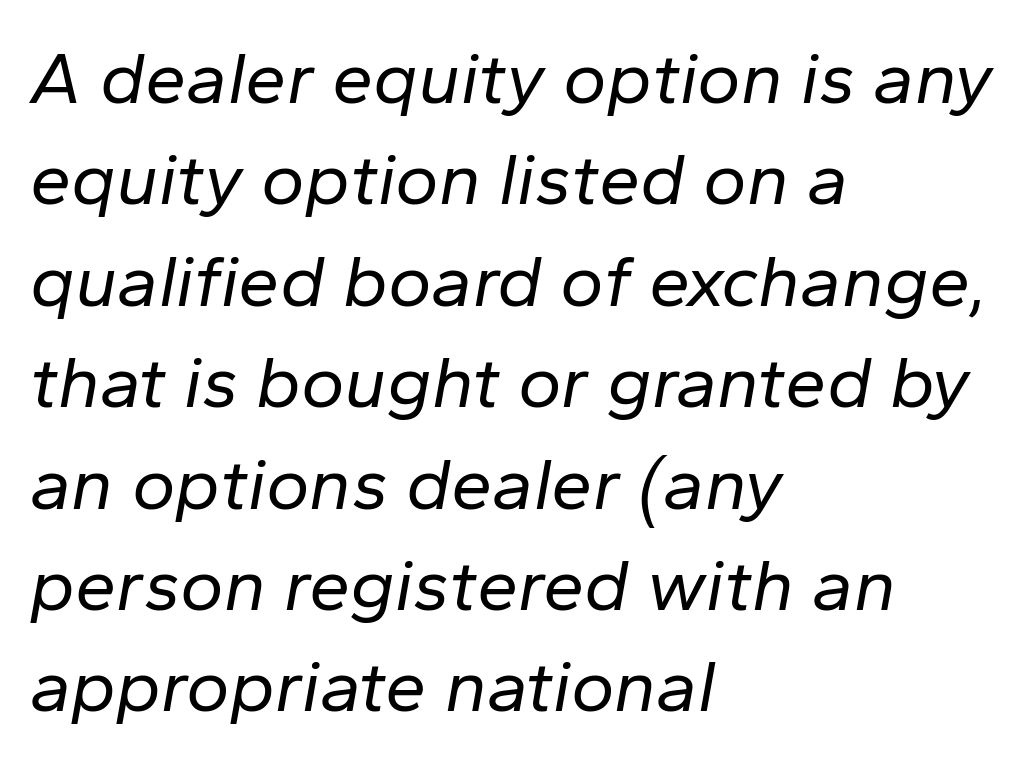
Q: Is the text bold? A: No.
Q: Is the text italic (slanted)? A: Yes, it leans right by about 10 degrees.
Q: Is the text underlined? A: No.
Q: How is the paragraph aligned? A: Left-aligned.
Q: Is the spacing between letters normal or unusually wide? A: Normal.
Q: Is the spacing between lines tight, normal or loose? A: Normal.
Q: Width (condensed, normal, or wide)? A: Normal.
Q: Stroke contrast? A: Low.
Q: x-height? A: Medium.
Q: Monospaced? A: No.
